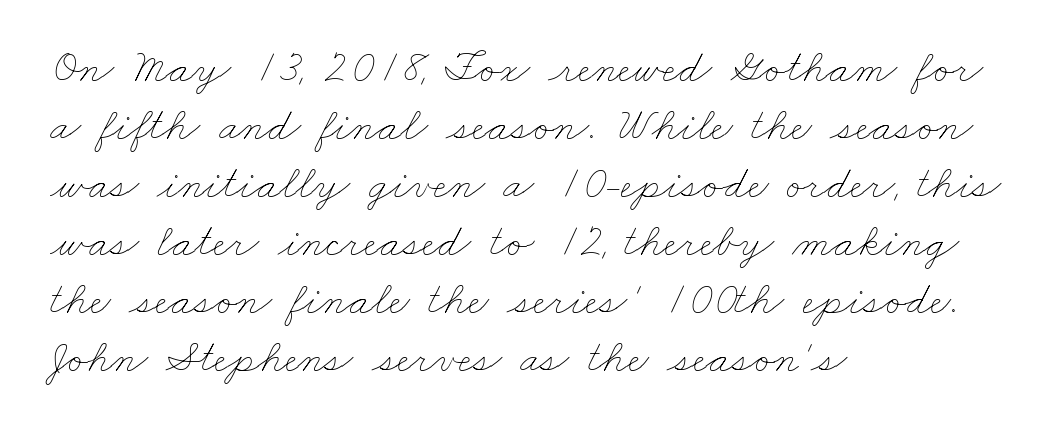
Q: Is the text bold? A: No.
Q: Is the text underlined? A: No.
Q: How is the paragraph aligned? A: Left-aligned.
Q: Is the spacing between letters normal or unusually wide? A: Normal.
Q: Is the spacing between lines tight, normal or loose? A: Normal.
Q: Width (condensed, normal, or wide)? A: Wide.
Q: Stroke contrast? A: Low.
Q: x-height? A: Small.
Q: Monospaced? A: No.
